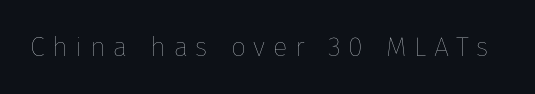
The typography opts for an upright posture over an oblique one. Words appear elongated and porous because spacing is wide. Underlining? Definitely not there. Unbolded letterforms with no extra heft.
